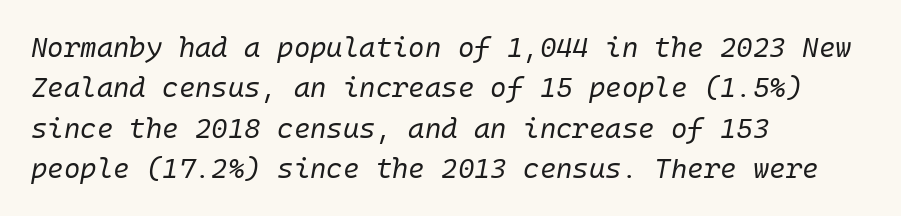
Q: Is the text bold? A: No.
Q: Is the text italic (slanted)? A: Yes, it leans right by about 10 degrees.
Q: Is the text underlined? A: No.
Q: How is the paragraph aligned? A: Left-aligned.
Q: Is the spacing between letters normal or unusually wide? A: Normal.
Q: Is the spacing between lines tight, normal or loose? A: Normal.
Q: Width (condensed, normal, or wide)? A: Normal.
Q: Stroke contrast? A: Low.
Q: x-height? A: Medium.
